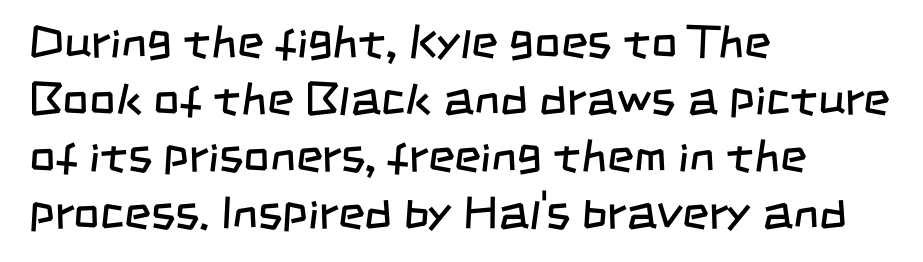
The image shows 46 px regular-weight, condensed sans-serif type; set left-aligned, line spacing 1.24x, normal letter spacing, not underlined; low stroke contrast and a large x-height.
